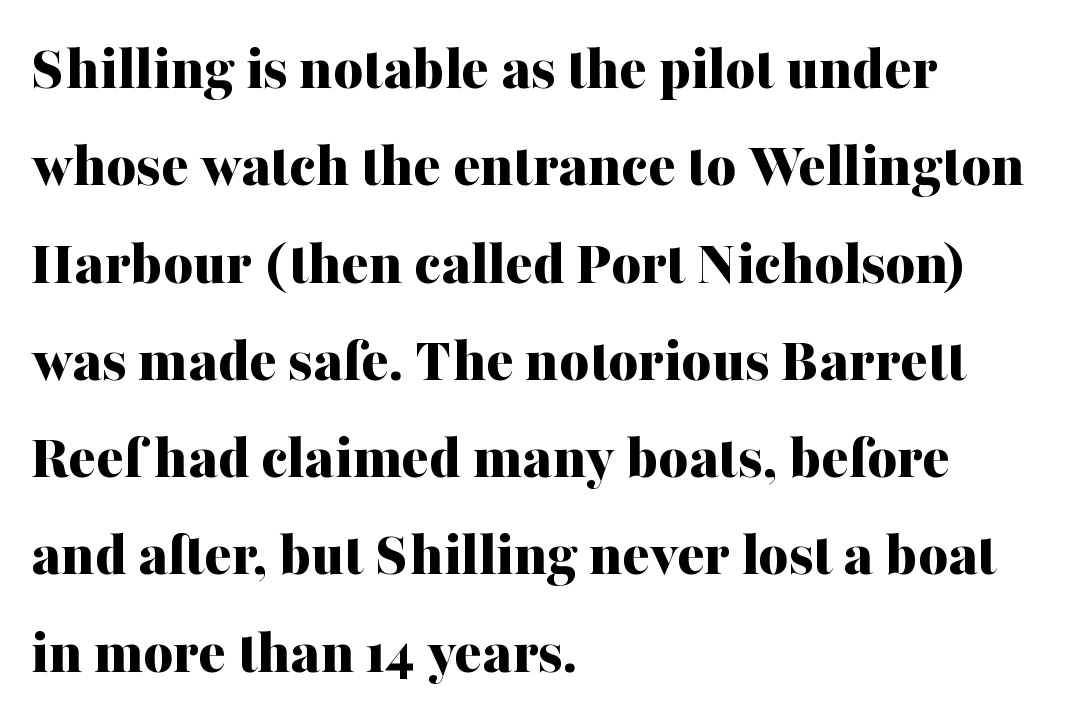
{"serif": "yes", "italic": "no", "bold": "yes", "weight": "bold", "width": "normal", "stroke_contrast": "medium", "x_height": "medium", "monospaced": "no", "underline": "no", "align": "left", "line_spacing": "normal", "line_spacing_ratio": 1.52, "letter_spacing": "normal", "letter_spacing_em": 0.0, "glyph_px": 64}
